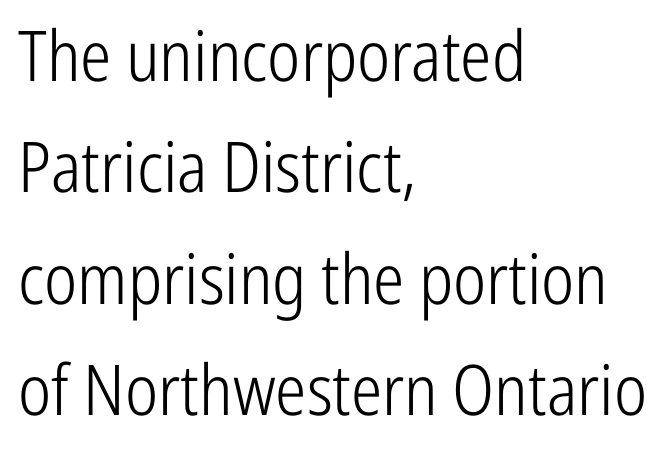
The image shows 70 px light, condensed sans-serif type, upright; set left-aligned, normal line spacing (1.59x), normal letter spacing, not underlined; low stroke contrast and a medium x-height.
